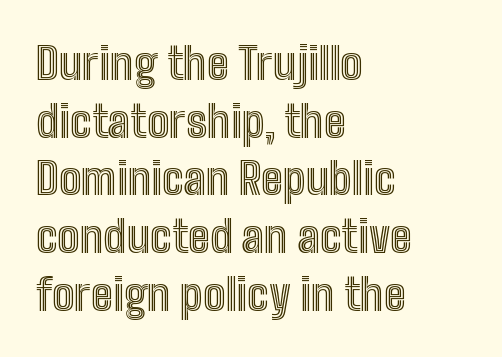
Italic? Not at all — the glyphs are vertical. Note the varied advance widths — an 'i' is clearly narrower than an 'm'. Tracking value appears to be zero — textbook default spacing. The baseline area is clear. Quick note: interline space is typical. Each line starts at the same left margin while the right side varies.
